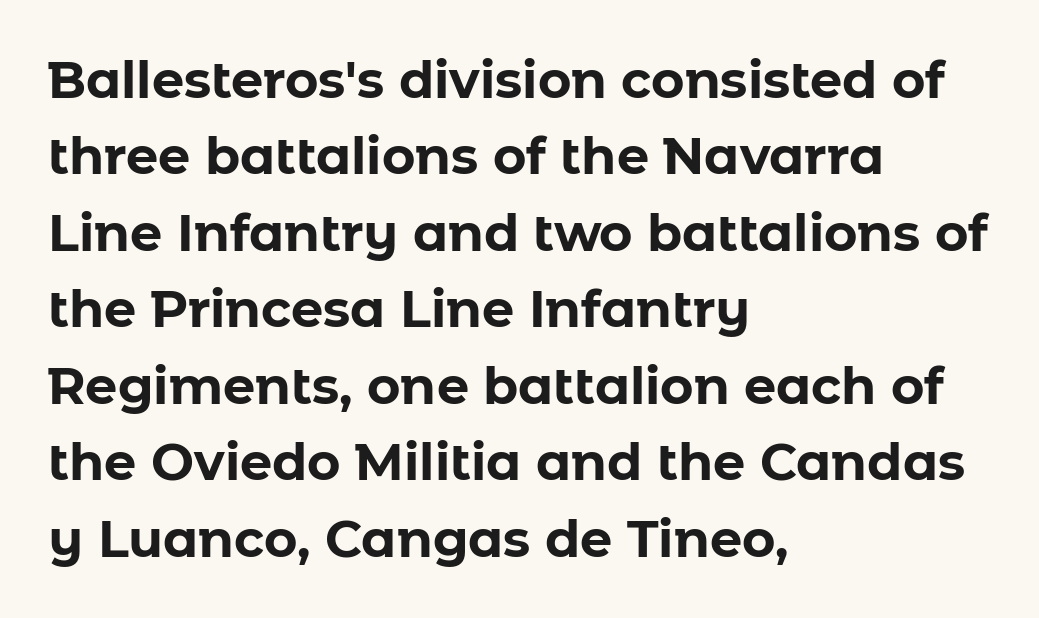
The image shows 51 px bold sans-serif type, upright; set left-aligned, normal line spacing (1.5x), normal letter spacing, not underlined; low stroke contrast and a medium x-height.
